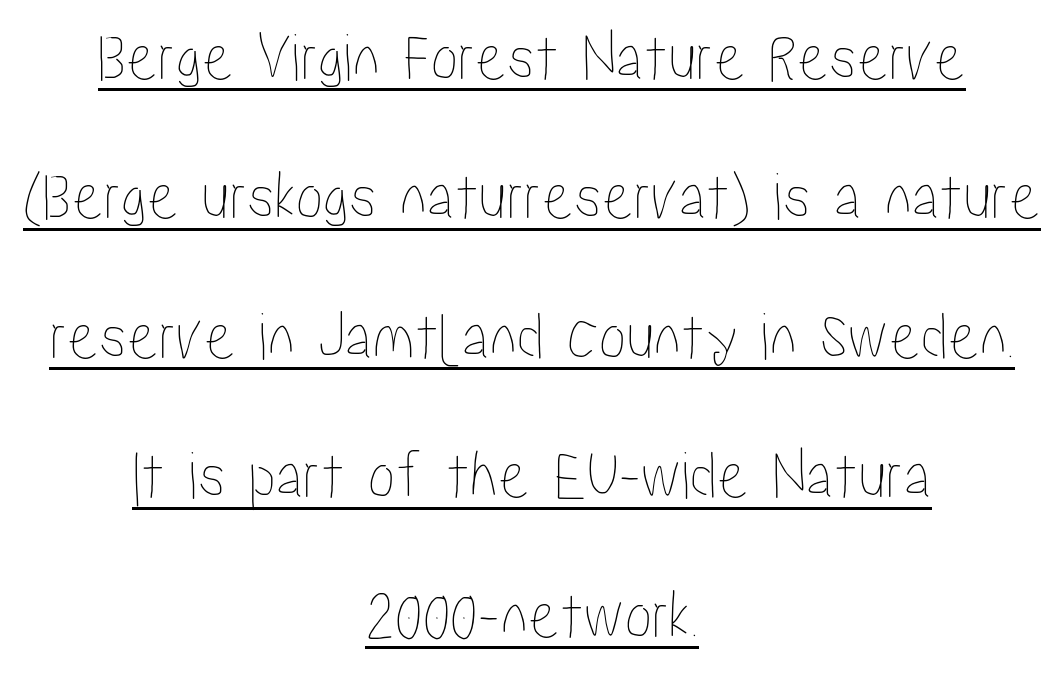
Somebody hit Ctrl+U on this one — the words are underlined. The letters stand upright; this is a roman face. The paragraph shown floats in the horizontal middle. How are the letters spaced? Ordinarily, with no added tracking. Each new line begins a long way beneath the previous one. Do the characters align in a grid? No, the font is proportional.
